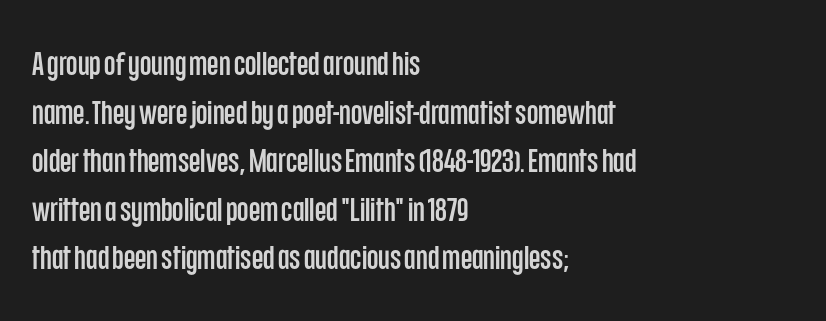
Horizontal alignment here is leftward, the default for most running prose. Caption: standard tracking, unaltered. Notice how the stems are strictly vertical — no italics here. The passage shown is typed in a proportional face where columns would drift.
